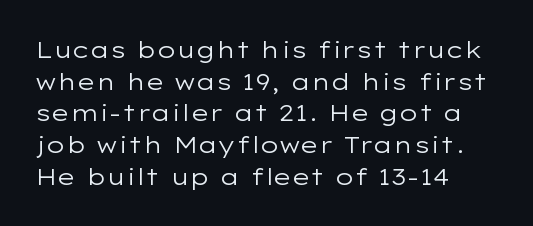
Q: Is the text bold? A: No.
Q: Is the text italic (slanted)? A: No, it is upright.
Q: Is the text underlined? A: No.
Q: How is the paragraph aligned? A: Left-aligned.
Q: Is the spacing between letters normal or unusually wide? A: Normal.
Q: Is the spacing between lines tight, normal or loose? A: Normal.
